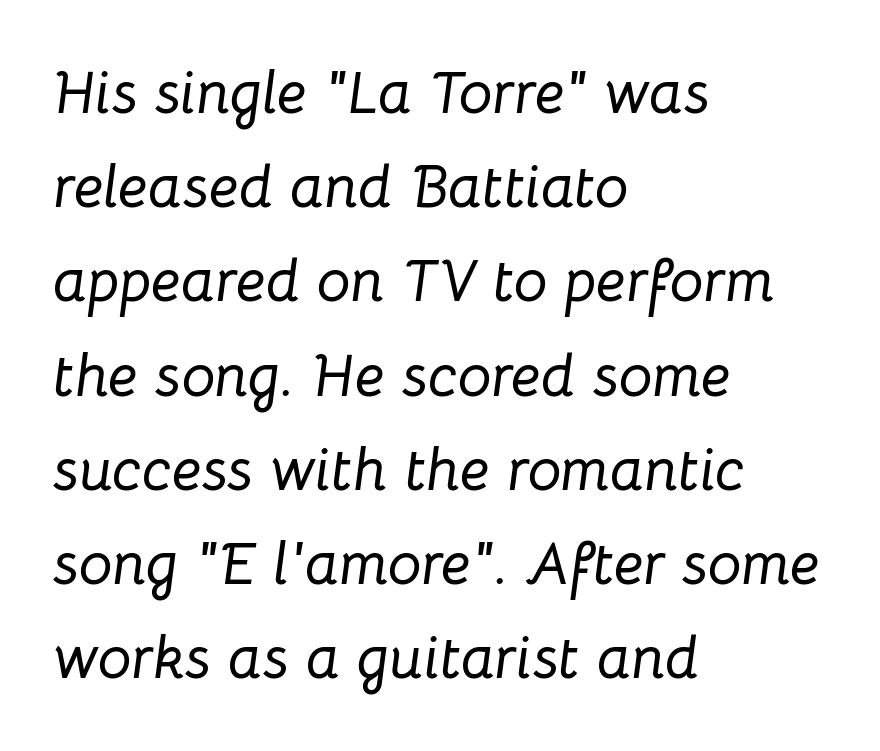
{"italic": "yes", "lean": "right", "slant_degrees": 8, "width": "normal", "stroke_contrast": "low", "x_height": "medium", "monospaced": "no", "underline": "no", "align": "left", "line_spacing": "normal", "line_spacing_ratio": 1.57, "letter_spacing": "normal", "letter_spacing_em": 0.0, "glyph_px": 60}
